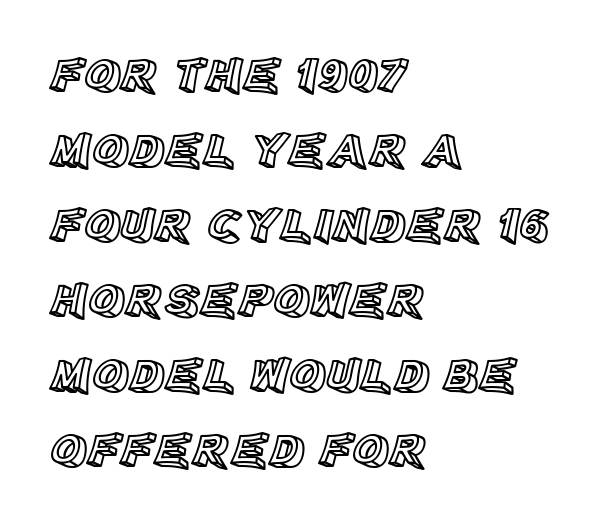
The image shows 50 px text type; set left-aligned, normal line spacing (1.5x), normal letter spacing, not underlined; a large x-height.
